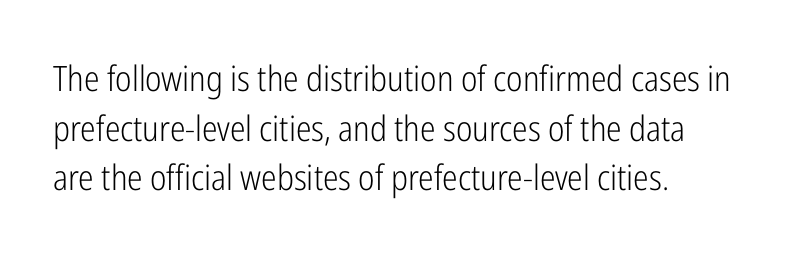
The image shows 35 px light, condensed sans-serif type, upright; set normal line spacing (1.42x), normal letter spacing, not underlined; low stroke contrast and a medium x-height.
